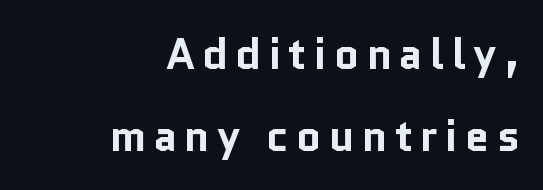
The image shows 43 px bold sans-serif type, upright; set right-aligned, loose line spacing (1.9x), not underlined; low stroke contrast and a medium x-height.
